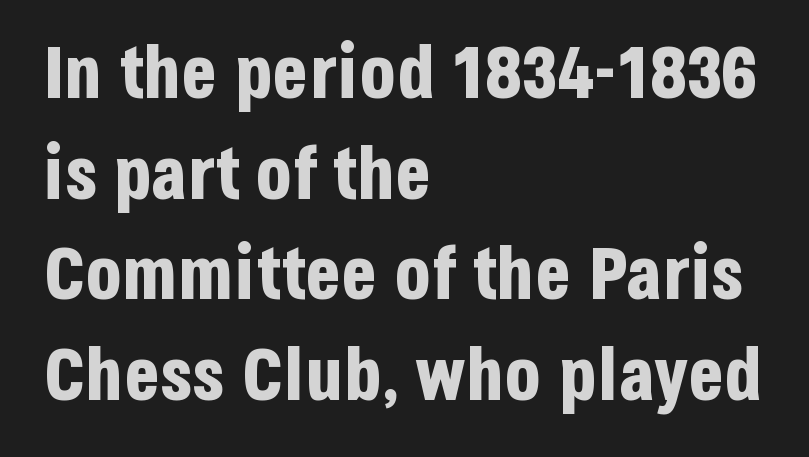
Teacher's note: observe the even left margin — that is flush-left alignment. The letters sit at their default tracking, neither squeezed nor spread. Regarding serifs, this sample does without them. Bare-footed words on every line.
